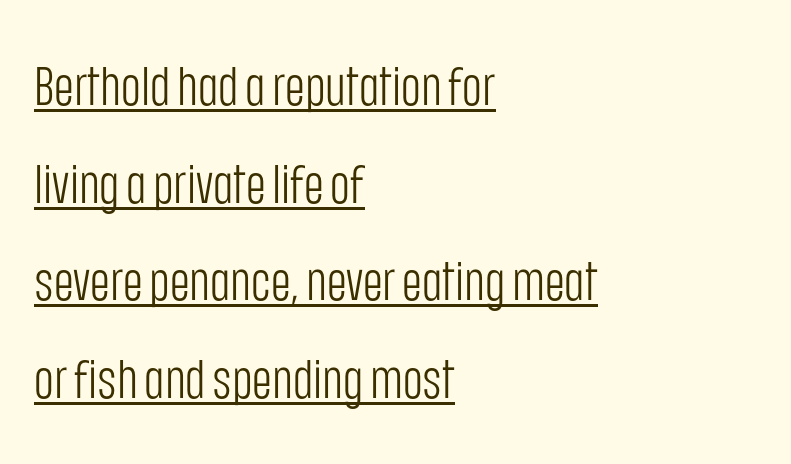
The image shows 54 px light, condensed sans-serif type, upright; set left-aligned, line spacing 1.81x, normal letter spacing, underlined; low stroke contrast and a large x-height.
